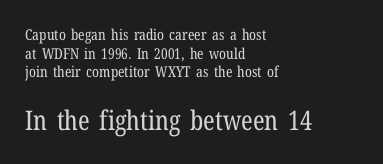
Q: Is the text bold? A: No.
Q: Is the text italic (slanted)? A: No, it is upright.
Q: Is the text underlined? A: No.
Q: How is the paragraph aligned? A: Left-aligned.
Q: Is the spacing between letters normal or unusually wide? A: Normal.
Q: Is the spacing between lines tight, normal or loose? A: Normal.
Q: Which block of text is set in a larger size, the first (top) or the second (bottom)? A: The second (bottom) one.
